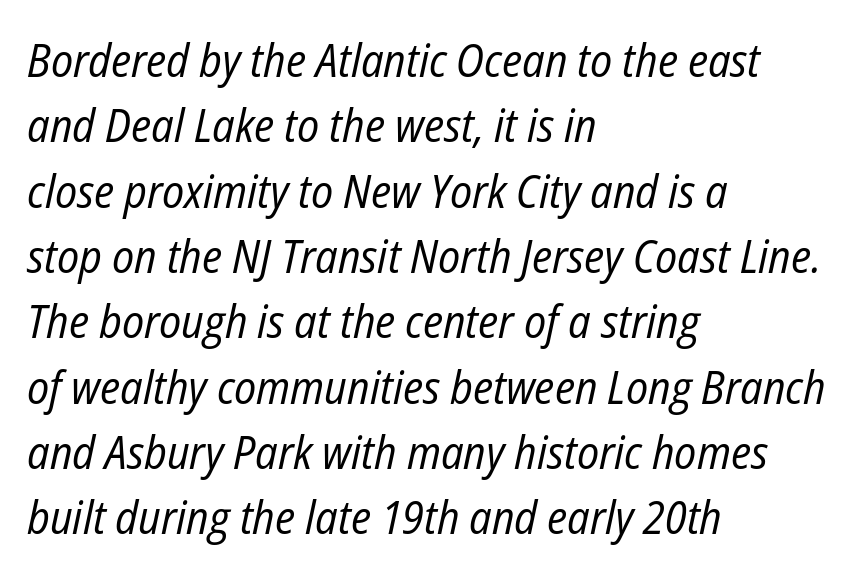
The image shows 46 px regular-weight, condensed type, italic (leaning right); set left-aligned, normal line spacing (1.42x), normal letter spacing, not underlined; low stroke contrast and a medium x-height.
